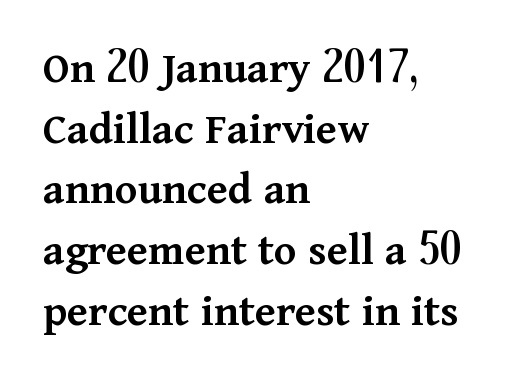
Yep, those are serifs on the letters. The lettering stays uniformly vertical, giving the passage a roman look. The rendering uses natural spacing where letterforms have individual widths. Anything drawn beneath the words? Only blank space. Typographic density is moderately raised because the face is semibold.
